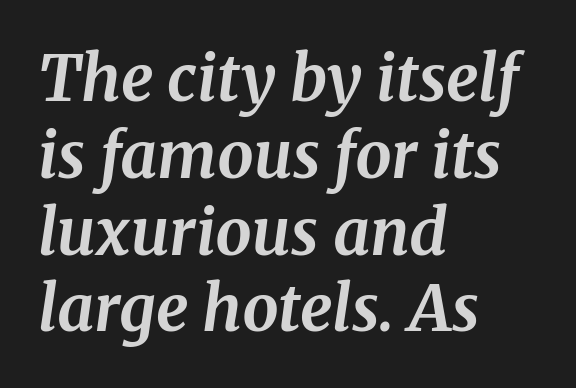
Each letter's strokes conclude with small projecting serifs. Lines of text with bare space underneath. You could call the tracking neutral — neither tight nor loose. The letters advance in unequal steps, a hallmark of proportional type.
